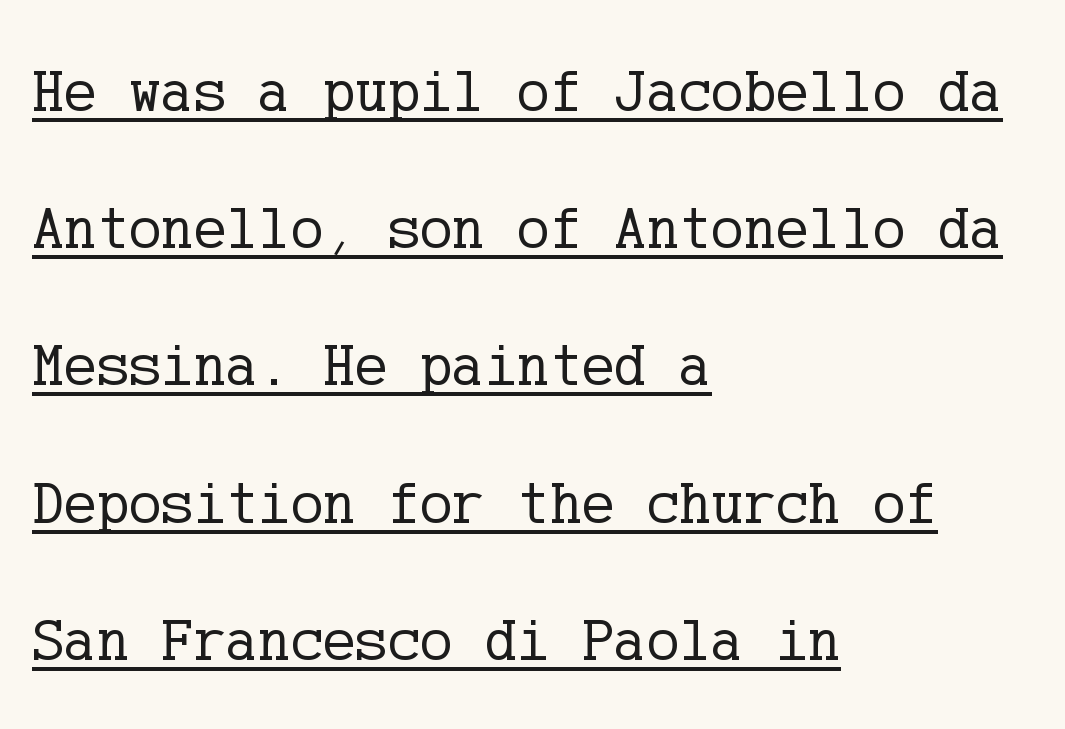
{"serif": "yes", "italic": "no", "bold": "no", "weight": "regular", "width": "normal", "stroke_contrast": "low", "x_height": "medium", "underline": "yes", "align": "left", "line_spacing": "loose", "line_spacing_ratio": 2.25, "letter_spacing": "normal", "letter_spacing_em": 0.0, "glyph_px": 61}
